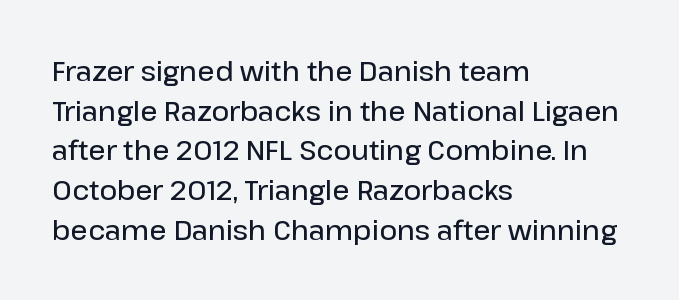
Q: Is the text bold? A: Semi-bold.
Q: Is the text italic (slanted)? A: No, it is upright.
Q: Is the text underlined? A: No.
Q: How is the paragraph aligned? A: Left-aligned.
Q: Is the spacing between letters normal or unusually wide? A: Normal.
Q: Is the spacing between lines tight, normal or loose? A: Normal.
